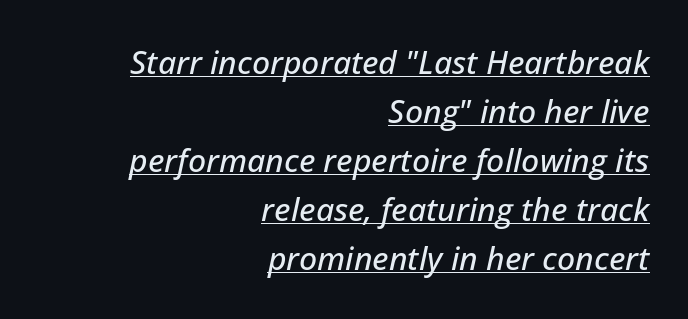
{"italic": "yes", "lean": "right", "slant_degrees": 12, "width": "normal", "stroke_contrast": "low", "x_height": "medium", "monospaced": "no", "underline": "yes", "align": "right", "line_spacing": "normal", "line_spacing_ratio": 1.53, "letter_spacing": "normal", "letter_spacing_em": 0.0, "glyph_px": 32}
